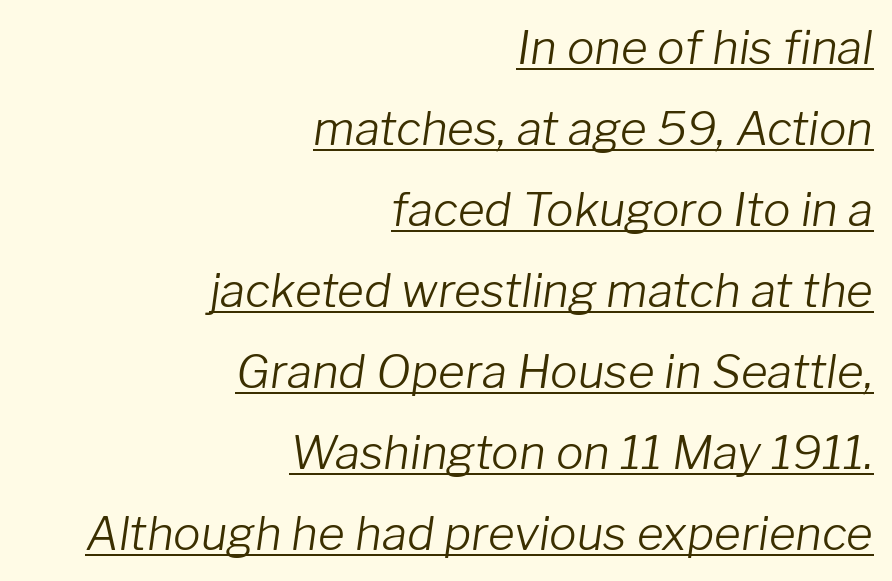
{"italic": "yes", "lean": "right", "slant_degrees": 8, "bold": "no", "weight": "light", "width": "normal", "stroke_contrast": "low", "x_height": "medium", "monospaced": "no", "underline": "yes", "align": "right", "line_spacing_ratio": 1.76, "letter_spacing": "normal", "letter_spacing_em": 0.0, "glyph_px": 46}
